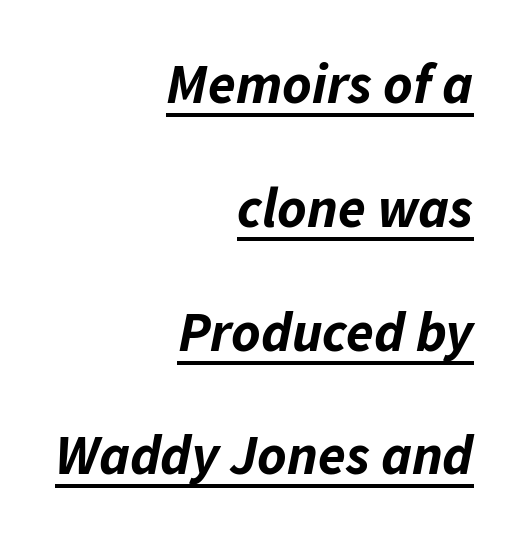
Typesetter's note: full bold, strokes at maximum text heaviness. This sample has the flowing, uneven cadence of proportional lettering. In CSS terms this would be text-align: right. Students, observe: this is what heavily led, spacious text looks like. The typesetter has applied underlining to the passage shown.
